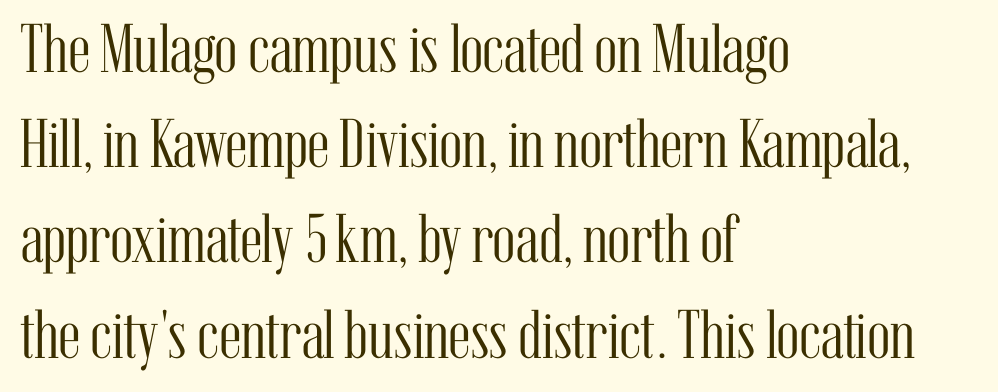
A quiet, ordinary-to-light weight characterises the typeface. These lines sit exactly where default settings would place them. Standard letterfit; no display-style spreading of the glyphs. Clear beneath every line of the passage.
